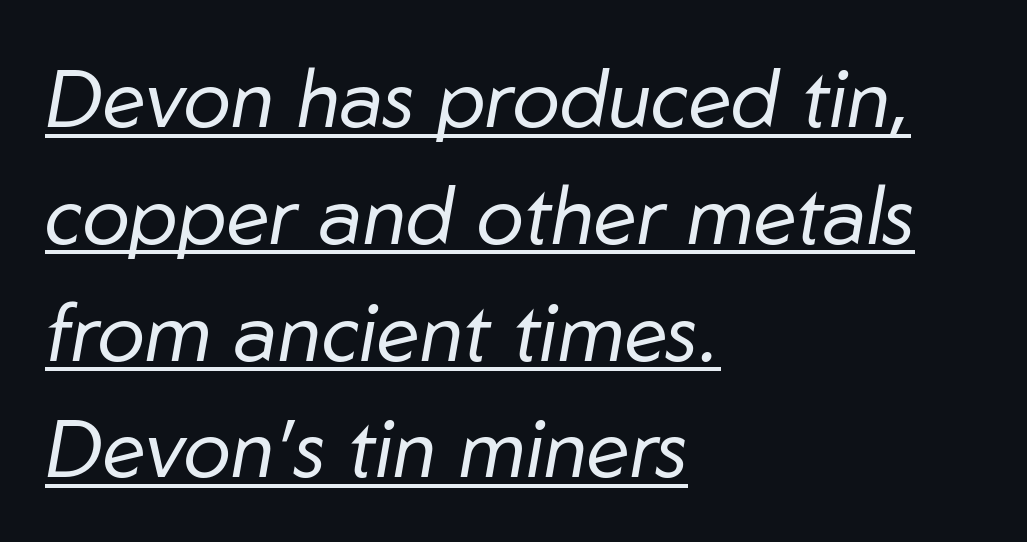
Q: Is the text bold? A: No.
Q: Is the text italic (slanted)? A: Yes, it leans right by about 10 degrees.
Q: Is the text underlined? A: Yes.
Q: How is the paragraph aligned? A: Left-aligned.
Q: Is the spacing between letters normal or unusually wide? A: Normal.
Q: Is the spacing between lines tight, normal or loose? A: Normal.
Q: Width (condensed, normal, or wide)? A: Normal.
Q: Stroke contrast? A: Low.
Q: x-height? A: Medium.
Q: Monospaced? A: No.
